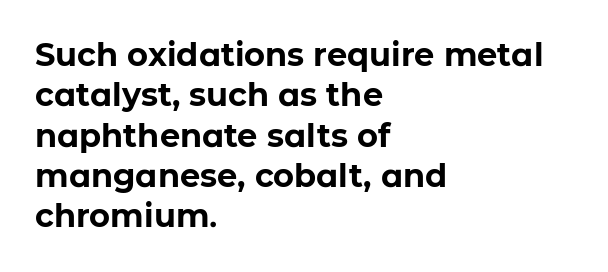
Descenders hang freely into open space. Nothing sits at the stroke ends, so this counts as sans-serif. In terms of letterspacing, this is plain default setting. Posture: vertical. A typesetter would call this proportional, since set widths differ per character. Casual observation: everything's shoved over to the left.
